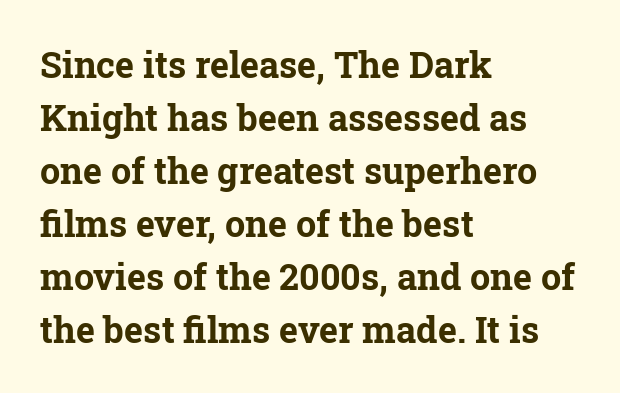
{"serif": "yes", "italic": "no", "bold": "yes", "weight": "bold", "width": "normal", "stroke_contrast": "low", "x_height": "medium", "monospaced": "no", "underline": "no", "align": "left", "line_spacing": "normal", "line_spacing_ratio": 1.47, "letter_spacing": "normal", "letter_spacing_em": 0.0, "glyph_px": 36}
